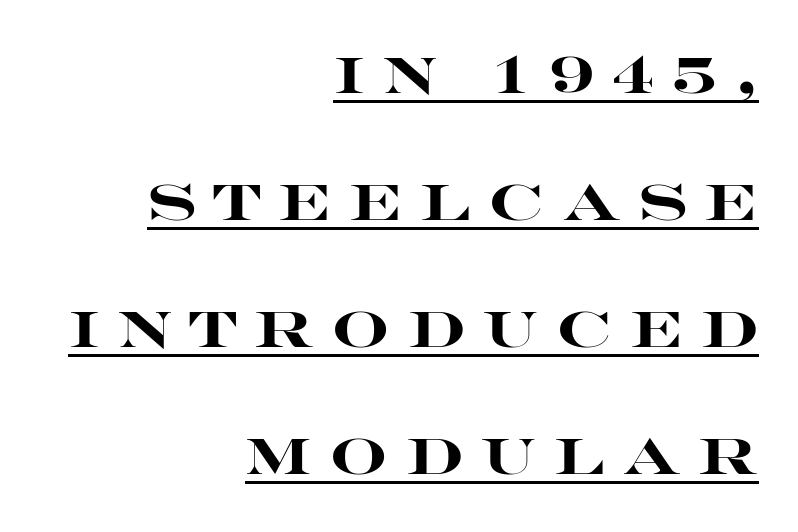
The image shows 51 px heavy, wide type, upright; set right-aligned, loose line spacing (2.49x), unusually wide letter spacing (+0.34 em), underlined; high stroke contrast and a large x-height.
